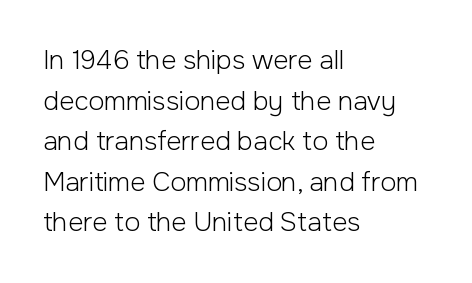
The image shows 26 px text type, upright; set left-aligned, normal line spacing (1.56x), normal letter spacing, not underlined.
